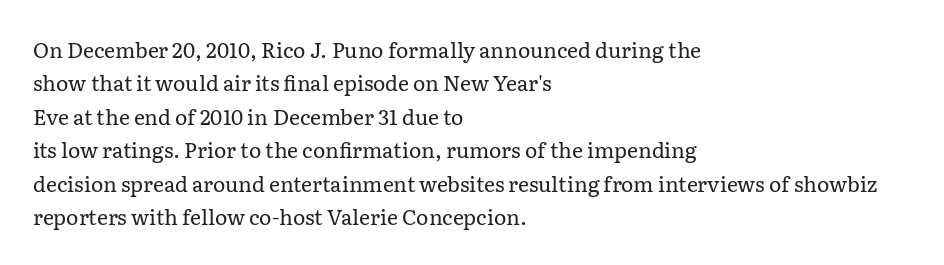
The image shows 21 px text type, upright; set left-aligned, normal line spacing (1.59x), normal letter spacing, not underlined.
